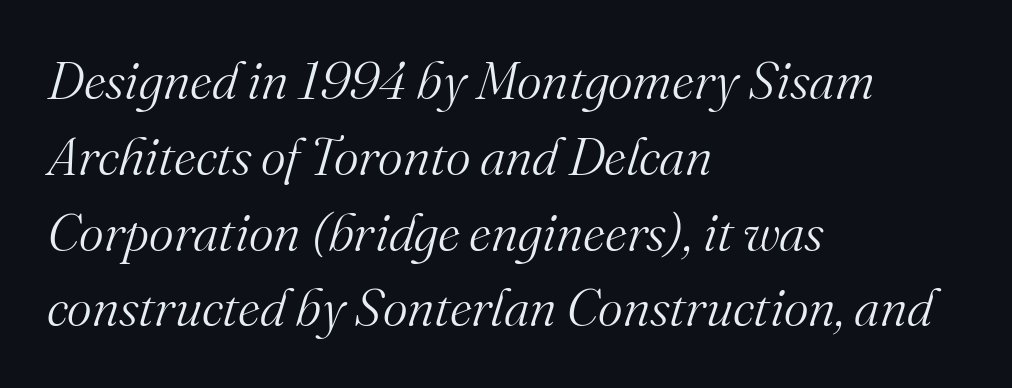
Q: Is the text bold? A: No.
Q: Is the text italic (slanted)? A: Yes, it leans right by about 16 degrees.
Q: Is the typeface a serif or a sans-serif typeface? A: Serif.
Q: Is the text underlined? A: No.
Q: How is the paragraph aligned? A: Left-aligned.
Q: Is the spacing between letters normal or unusually wide? A: Normal.
Q: Is the spacing between lines tight, normal or loose? A: Normal.
Q: Width (condensed, normal, or wide)? A: Normal.
Q: Stroke contrast? A: Medium.
Q: x-height? A: Small.
Q: Monospaced? A: No.
